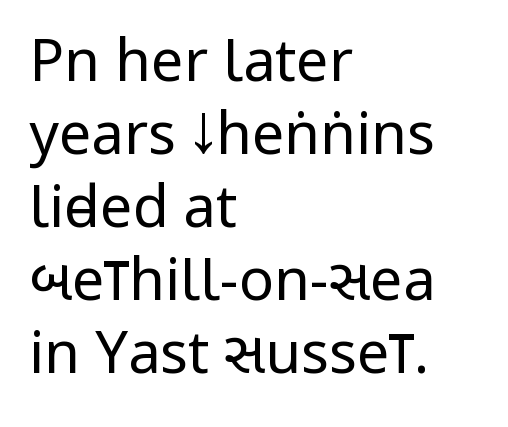
Q: Is the text bold? A: No.
Q: Is the text italic (slanted)? A: No, it is upright.
Q: Is the typeface a serif or a sans-serif typeface? A: Sans-serif.
Q: Is the text underlined? A: No.
Q: How is the paragraph aligned? A: Left-aligned.
Q: Is the spacing between letters normal or unusually wide? A: Normal.
Q: Is the spacing between lines tight, normal or loose? A: Normal.
Q: Width (condensed, normal, or wide)? A: Condensed.
Q: Stroke contrast? A: Low.
Q: x-height? A: Large.
Q: Monospaced? A: No.
